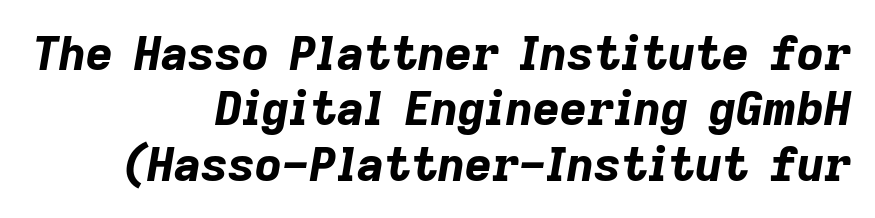
This rendering features lettering with no underline. Character widths vary here, with narrow letters taking less room than wide ones. The paragraph shown leans on its right margin. The tracking reads as untouched default to a designer's eye.
